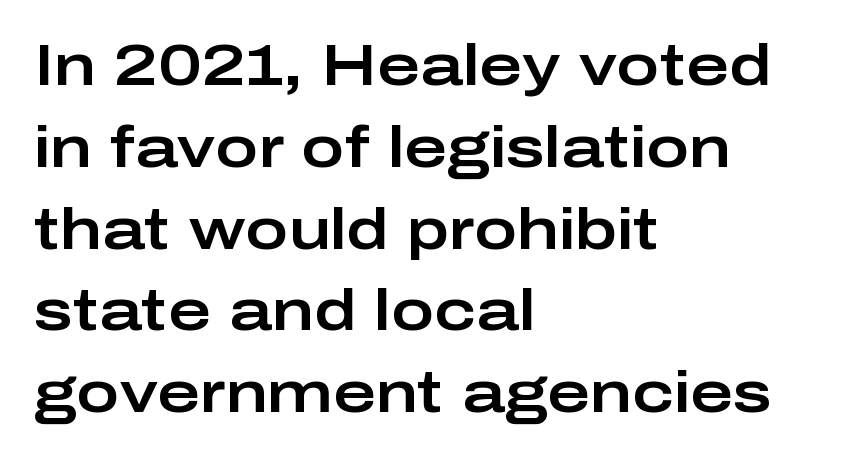
The image shows 58 px wide sans-serif type, upright; set left-aligned, normal line spacing (1.41x), normal letter spacing, not underlined; low stroke contrast and a medium x-height.
